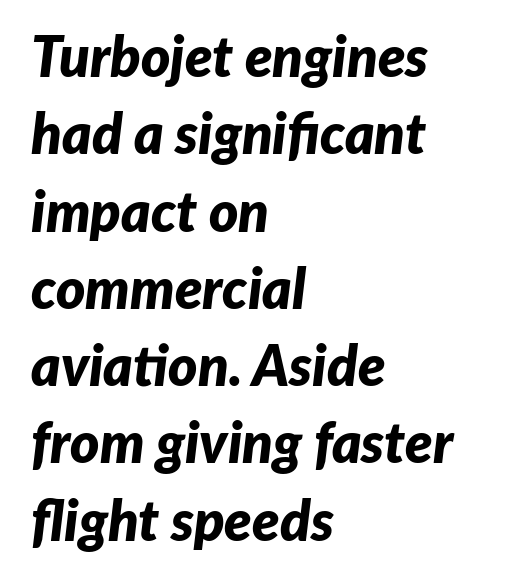
Q: Is the text bold? A: Yes.
Q: Is the text italic (slanted)? A: Yes, it leans right by about 7 degrees.
Q: Is the text underlined? A: No.
Q: How is the paragraph aligned? A: Left-aligned.
Q: Is the spacing between letters normal or unusually wide? A: Normal.
Q: Is the spacing between lines tight, normal or loose? A: Normal.
Q: Width (condensed, normal, or wide)? A: Normal.
Q: Stroke contrast? A: Low.
Q: x-height? A: Medium.
Q: Monospaced? A: No.
